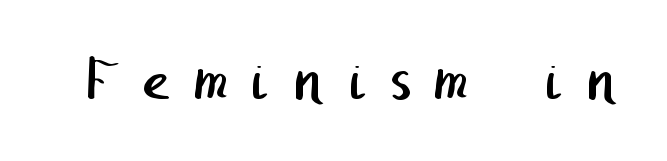
The image shows 64 px regular-weight sans-serif type; set unusually wide letter spacing (+0.36 em), not underlined; low stroke contrast and a medium x-height.
